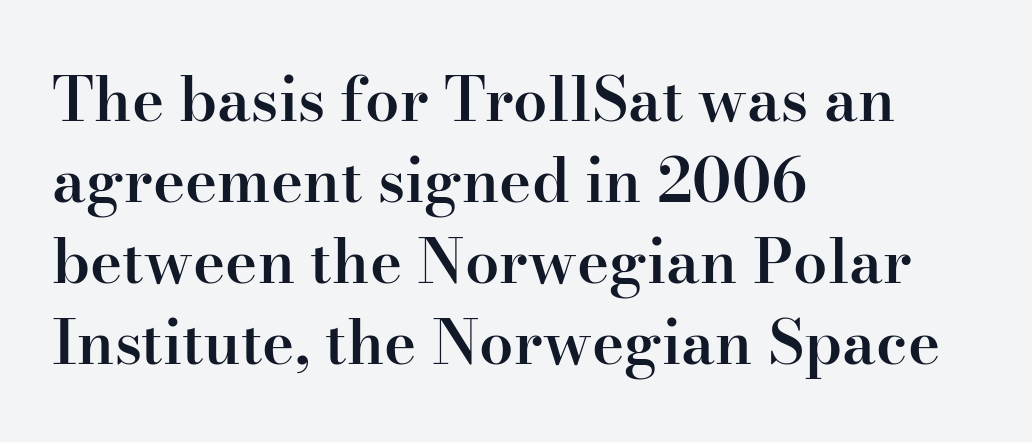
Q: Is the text bold? A: Semi-bold.
Q: Is the text italic (slanted)? A: No, it is upright.
Q: Is the typeface a serif or a sans-serif typeface? A: Serif.
Q: Is the text underlined? A: No.
Q: How is the paragraph aligned? A: Left-aligned.
Q: Is the spacing between letters normal or unusually wide? A: Normal.
Q: Is the spacing between lines tight, normal or loose? A: Normal.
Q: Width (condensed, normal, or wide)? A: Normal.
Q: Stroke contrast? A: High.
Q: x-height? A: Small.
Q: Monospaced? A: No.
